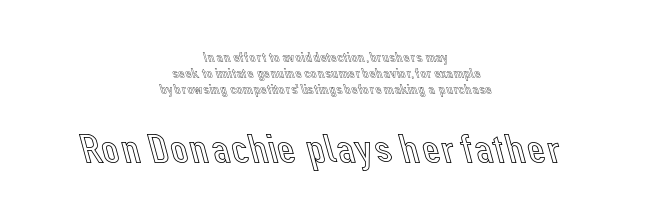
{"width": "normal", "x_height": "medium", "monospaced": "no", "underline": "no", "align": "center", "line_spacing": "tight", "line_spacing_ratio": 1.15, "letter_spacing": "normal", "letter_spacing_em": 0.0, "larger_block": "second", "size_ratio": 2.86, "glyph_px": 40}
